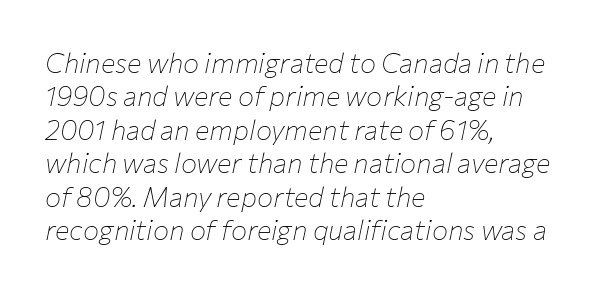
The image shows 27 px text type, italic (leaning right); set left-aligned, line spacing 1.24x, normal letter spacing, not underlined.
